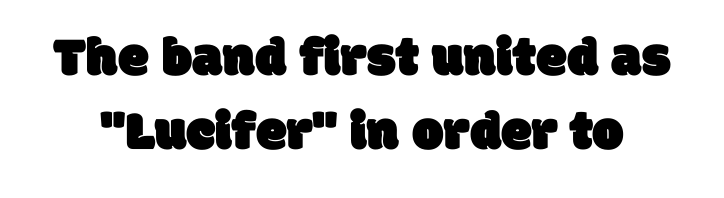
Tracking value appears to be zero — textbook default spacing. The glyphs are unaccompanied by any horizontal stroke below them. Interline gaps are of average width in this sample. The text was rendered using a sans face with plain stroke endings.
